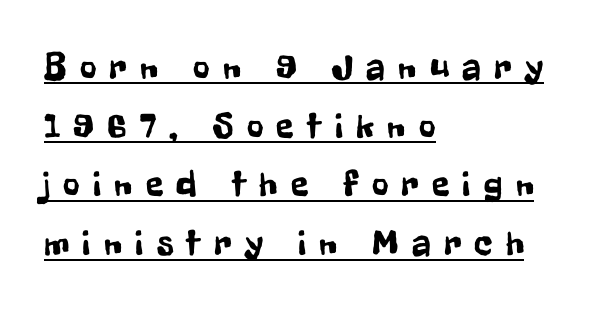
{"serif": "no", "italic": "no", "width": "condensed", "stroke_contrast": "low", "x_height": "medium", "monospaced": "no", "underline": "yes", "align": "left", "line_spacing": "normal", "line_spacing_ratio": 1.63, "letter_spacing": "wide", "letter_spacing_em": 0.37, "glyph_px": 36}
